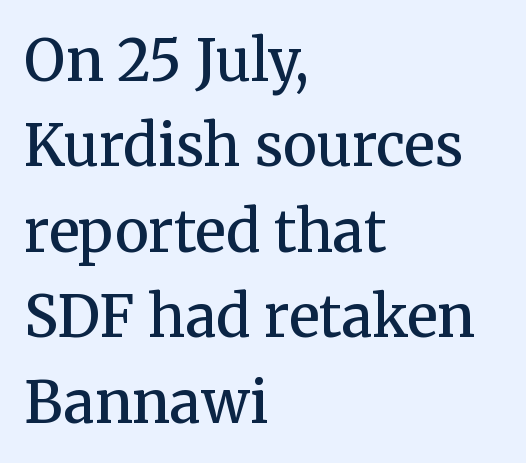
The image shows 57 px semibold serif type, upright; set left-aligned, normal line spacing (1.5x), normal letter spacing, not underlined; medium stroke contrast and a medium x-height.
